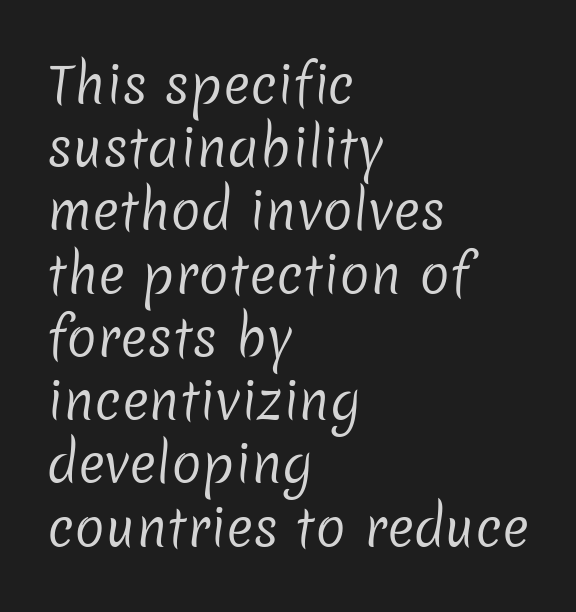
Q: Is the text bold? A: No.
Q: Is the typeface a serif or a sans-serif typeface? A: Sans-serif.
Q: Is the text underlined? A: No.
Q: How is the paragraph aligned? A: Left-aligned.
Q: Is the spacing between letters normal or unusually wide? A: Normal.
Q: Width (condensed, normal, or wide)? A: Normal.
Q: Stroke contrast? A: Low.
Q: x-height? A: Medium.
Q: Monospaced? A: No.
